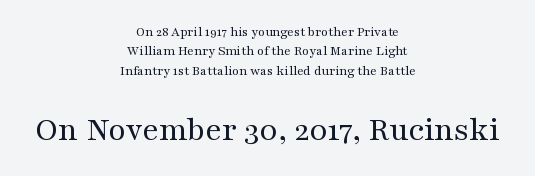
Q: Is the text bold? A: No.
Q: Is the text italic (slanted)? A: No, it is upright.
Q: Is the typeface a serif or a sans-serif typeface? A: Serif.
Q: Is the text underlined? A: No.
Q: How is the paragraph aligned? A: Centered.
Q: Is the spacing between letters normal or unusually wide? A: Normal.
Q: Is the spacing between lines tight, normal or loose? A: Normal.
Q: Which block of text is set in a larger size, the first (top) or the second (bottom)? A: The second (bottom) one.
Q: Width (condensed, normal, or wide)? A: Wide.
Q: Stroke contrast? A: Medium.
Q: x-height? A: Medium.
Q: Monospaced? A: No.
